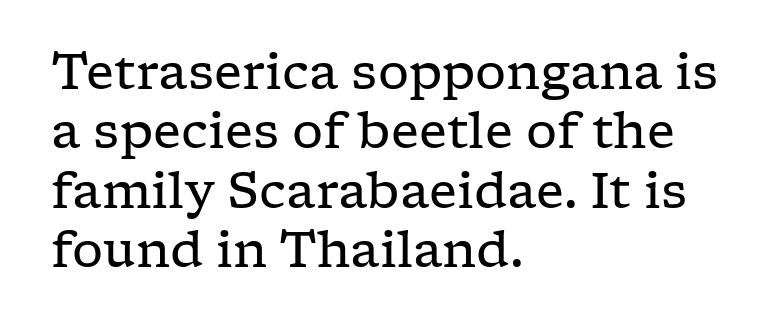
This sample has the flowing, uneven cadence of proportional lettering. Each word holds together tightly as a unit, with standard inter-letter gaps. Do the letters lean? They stand straight. The typesetter chose a ragged-right arrangement here. Bold? No — there's no thickening of the strokes.
